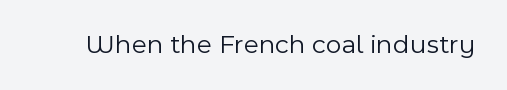
Q: Is the text bold? A: No.
Q: Is the text italic (slanted)? A: No, it is upright.
Q: Is the text underlined? A: No.
Q: Is the spacing between letters normal or unusually wide? A: Normal.
